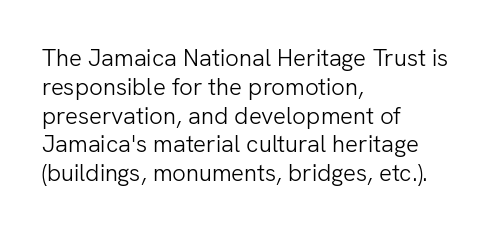
Horizontal alignment here is leftward, the default for most running prose. Is the stroke heavy? The answer is a plain regular-or-lighter. Posture: upright roman. The baseline area is clear. Between one letter and the next there's only the usual sliver of space.
